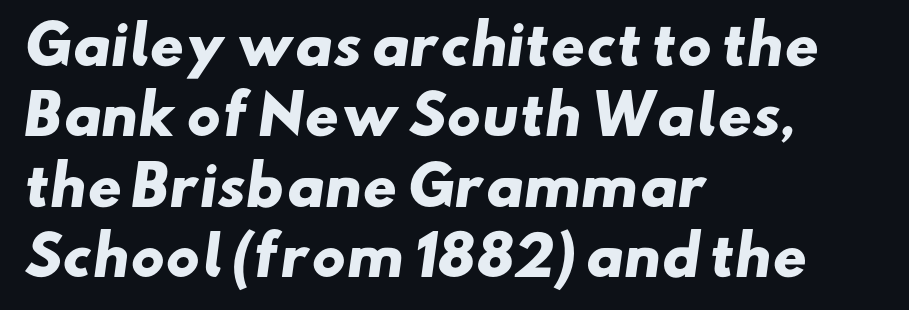
Q: Is the text bold? A: Yes.
Q: Is the typeface a serif or a sans-serif typeface? A: Sans-serif.
Q: Is the text underlined? A: No.
Q: How is the paragraph aligned? A: Left-aligned.
Q: Is the spacing between letters normal or unusually wide? A: Normal.
Q: Is the spacing between lines tight, normal or loose? A: Normal.
Q: Width (condensed, normal, or wide)? A: Wide.
Q: Stroke contrast? A: Low.
Q: x-height? A: Small.
Q: Monospaced? A: No.
